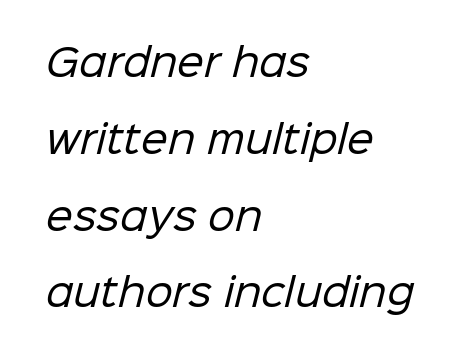
Q: Is the text bold? A: No.
Q: Is the typeface a serif or a sans-serif typeface? A: Sans-serif.
Q: Is the text underlined? A: No.
Q: How is the paragraph aligned? A: Left-aligned.
Q: Is the spacing between letters normal or unusually wide? A: Normal.
Q: Is the spacing between lines tight, normal or loose? A: Loose.
Q: Width (condensed, normal, or wide)? A: Normal.
Q: Stroke contrast? A: Low.
Q: x-height? A: Medium.
Q: Monospaced? A: No.
